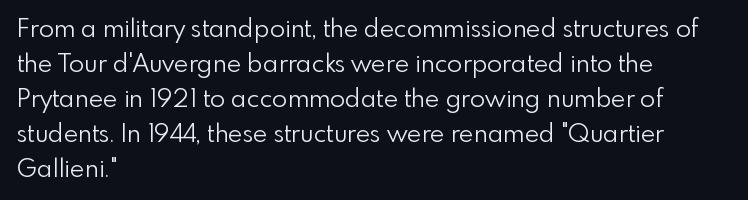
The image shows 25 px text type, upright; set left-aligned, normal line spacing (1.4x), normal letter spacing, not underlined.
